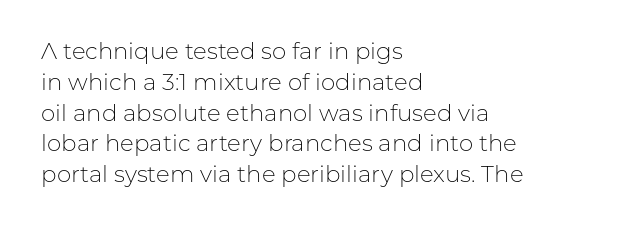
Q: Is the text bold? A: No.
Q: Is the text italic (slanted)? A: No, it is upright.
Q: Is the text underlined? A: No.
Q: How is the paragraph aligned? A: Left-aligned.
Q: Is the spacing between letters normal or unusually wide? A: Normal.
Q: Is the spacing between lines tight, normal or loose? A: Normal.
